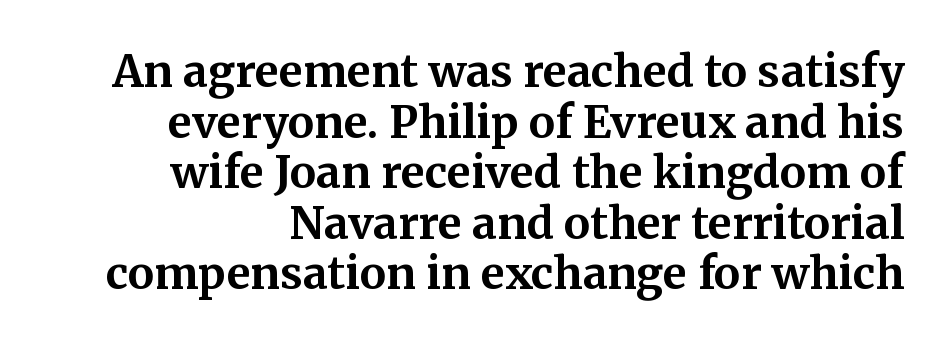
Plain, unruled lines of type. You could not count columns in this text — the font is proportionally spaced. Typographically, this falls in the serif category. The axis of the letterforms is exactly vertical. The glyphs have the mass of a bold cut. Here the glyphs are tracked normally, forming tight word shapes.
